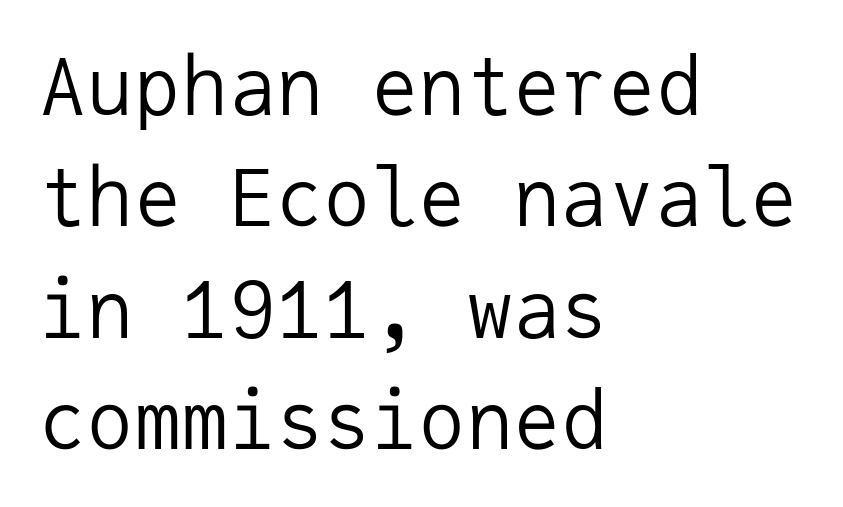
Q: Is the text bold? A: No.
Q: Is the text italic (slanted)? A: No, it is upright.
Q: Is the typeface a serif or a sans-serif typeface? A: Sans-serif.
Q: Is the text underlined? A: No.
Q: How is the paragraph aligned? A: Left-aligned.
Q: Is the spacing between letters normal or unusually wide? A: Normal.
Q: Is the spacing between lines tight, normal or loose? A: Normal.
Q: Width (condensed, normal, or wide)? A: Normal.
Q: Stroke contrast? A: Low.
Q: x-height? A: Medium.
Q: Monospaced? A: Yes.
